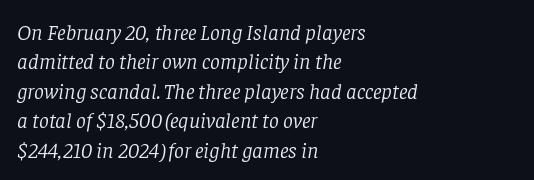
The image shows 22 px text type, italic (leaning right); set left-aligned, normal line spacing (1.34x), normal letter spacing, not underlined.
